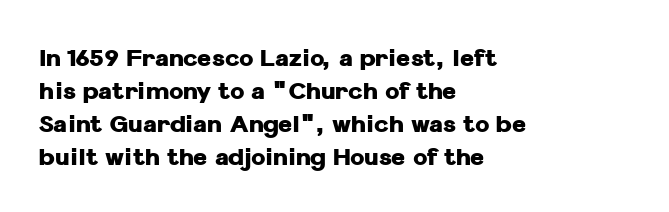
{"italic": "no", "bold": "yes", "underline": "no", "align": "left", "line_spacing": "normal", "line_spacing_ratio": 1.38, "letter_spacing": "normal", "letter_spacing_em": 0.0, "glyph_px": 24}
